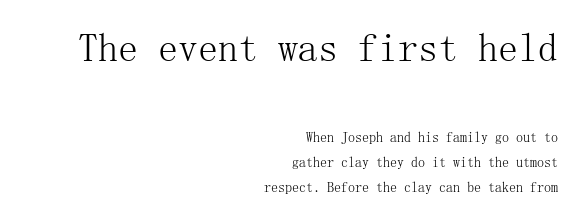
{"serif": "yes", "italic": "no", "bold": "no", "weight": "light", "width": "normal", "stroke_contrast": "medium", "x_height": "medium", "underline": "no", "align": "right", "line_spacing_ratio": 1.76, "letter_spacing": "normal", "letter_spacing_em": 0.0, "larger_block": "first", "size_ratio": 2.86, "glyph_px": 40}
